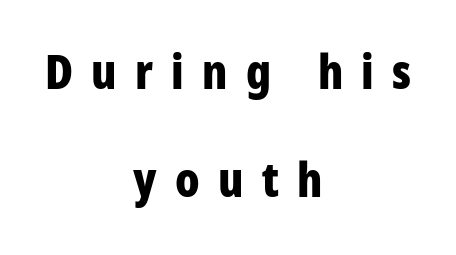
The image shows 48 px bold, condensed sans-serif type, upright; set centered, loose line spacing (2.24x), unusually wide letter spacing (+0.38 em), not underlined; low stroke contrast and a large x-height.
